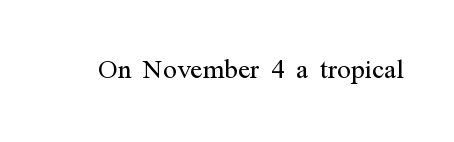
Default kerning and tracking; the words read as compact shapes. Looks like regular typesetting: each glyph gets only the width it needs. Style check: upright. This rendering employs a face with finishing strokes, i.e., a serif. The typesetting does not lean heavy: it is not bold. Descender tails drop into unmarked territory.
